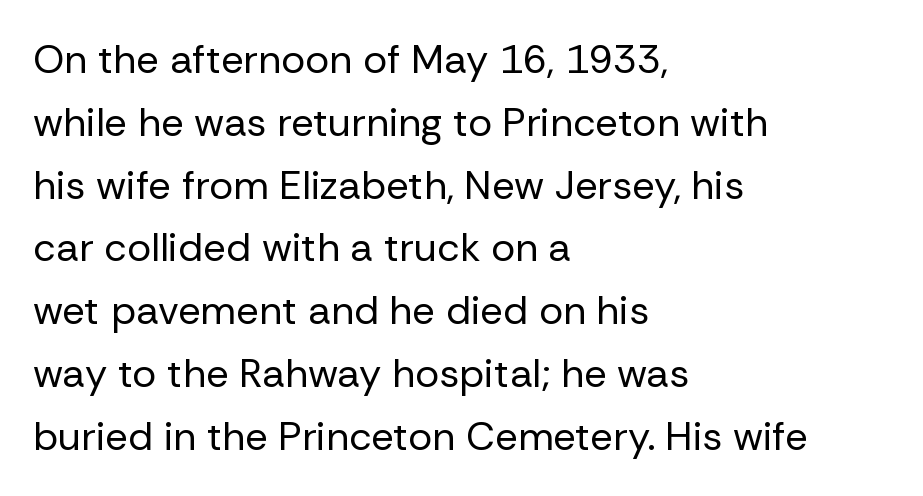
{"serif": "no", "italic": "no", "bold": "no", "weight": "regular", "width": "normal", "stroke_contrast": "low", "x_height": "medium", "monospaced": "no", "underline": "no", "align": "left", "line_spacing": "normal", "line_spacing_ratio": 1.57, "letter_spacing": "normal", "letter_spacing_em": 0.0, "glyph_px": 40}
